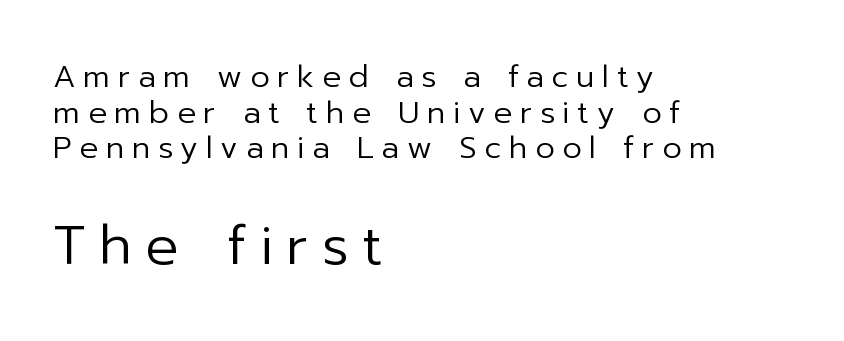
The image shows 55 px regular-weight sans-serif type, upright; set left-aligned, tight line spacing (1.15x), unusually wide letter spacing (+0.25 em), not underlined; the second (bottom) block is 1.77x larger; low stroke contrast and a medium x-height.
